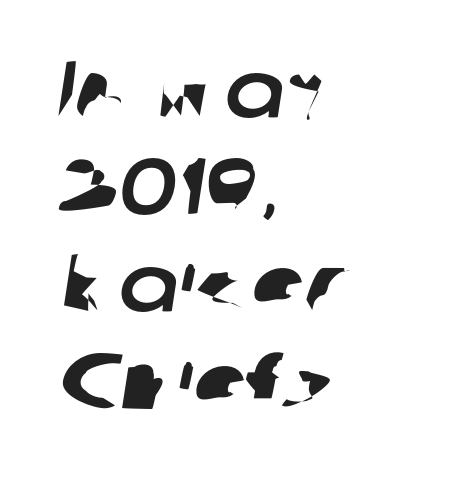
The image shows 79 px sans-serif type; set left-aligned, line spacing 1.23x, normal letter spacing, not underlined; low stroke contrast and a medium x-height.
